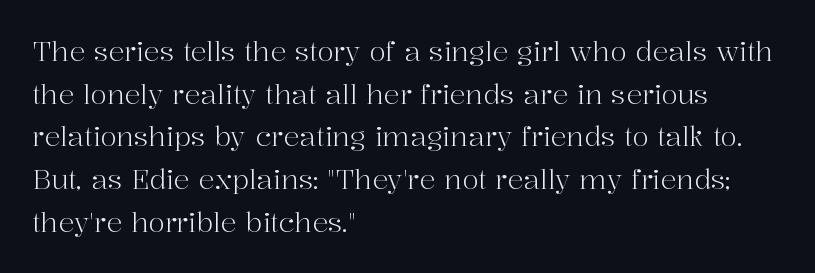
The ragged edge is on the right, which tells us the setting is flush left. Vertical strokes here are truly vertical. Heaviness? Minimal to ordinary, like unemphasized prose. Lines of text with bare space underneath.
